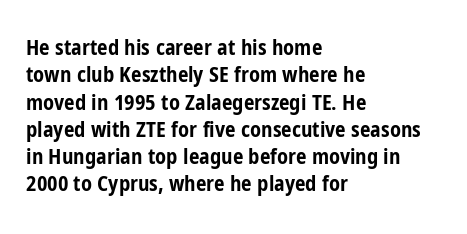
The rendering anchors every line to the left-hand side. This is the regular roman posture of the typeface. A normal amount of white space separates one row of letters from the next. The face used here is rendered with its standard letterfit. A clean baseline with only descenders dipping below it. The sample has been set heavy, in full bold.
